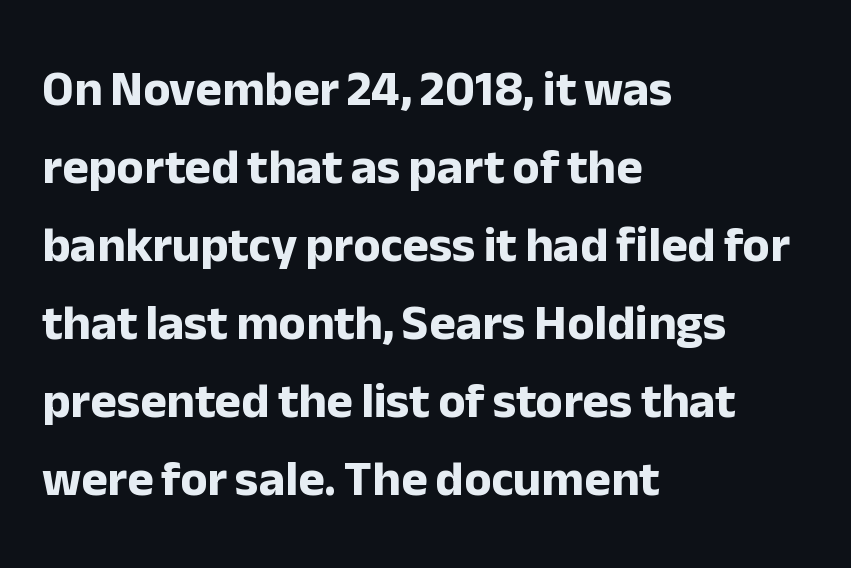
Q: Is the text bold? A: Yes.
Q: Is the text italic (slanted)? A: No, it is upright.
Q: Is the typeface a serif or a sans-serif typeface? A: Sans-serif.
Q: Is the text underlined? A: No.
Q: How is the paragraph aligned? A: Left-aligned.
Q: Is the spacing between letters normal or unusually wide? A: Normal.
Q: Is the spacing between lines tight, normal or loose? A: Normal.
Q: Width (condensed, normal, or wide)? A: Normal.
Q: Stroke contrast? A: Low.
Q: x-height? A: Medium.
Q: Monospaced? A: No.
